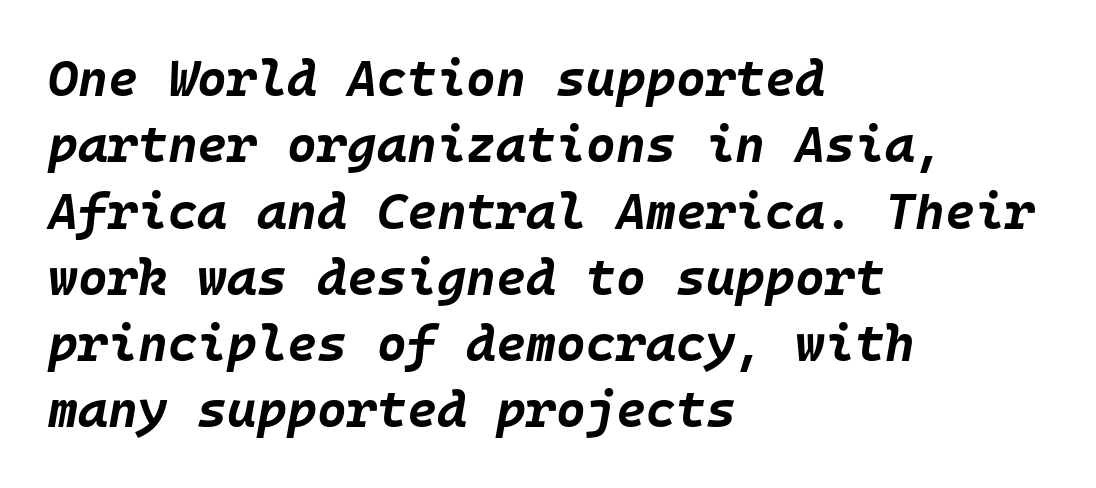
Each word holds together tightly as a unit, with standard inter-letter gaps. All the whitespace from short lines collects on the right. The passage shown is emphatically bold. The lettering tilts uniformly, giving the passage an italic look.
